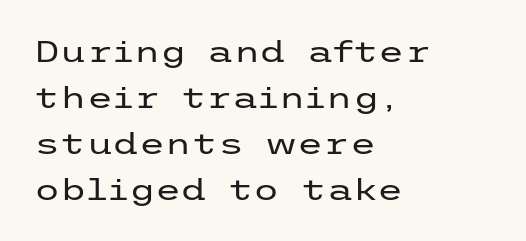
Q: Is the text bold? A: No.
Q: Is the text italic (slanted)? A: No, it is upright.
Q: Is the typeface a serif or a sans-serif typeface? A: Sans-serif.
Q: Is the text underlined? A: No.
Q: How is the paragraph aligned? A: Left-aligned.
Q: Is the spacing between letters normal or unusually wide? A: Normal.
Q: Is the spacing between lines tight, normal or loose? A: Normal.
Q: Width (condensed, normal, or wide)? A: Wide.
Q: Stroke contrast? A: Low.
Q: x-height? A: Medium.
